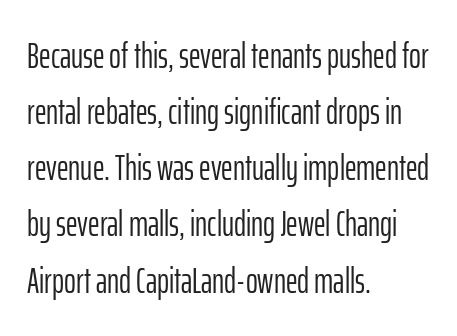
Are there feet on the stems? There aren't — it's a sans. Think of a printed novel: that variable character pitch is what you see here. Left-aligned paragraph, ragged on the right. Stroke thickness stays within the range of a standard reading face or lighter.
